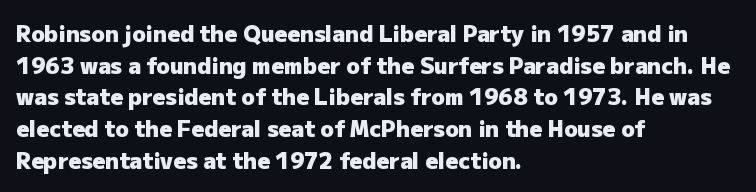
Beneath every word, the page is bare. Successive baselines arrive at the customary interval. It's the straight-up-and-down kind of type. Which margin do the lines hug? The left one — the right edge is uneven. Thick stems and heavy bowls — unmistakably bold.
